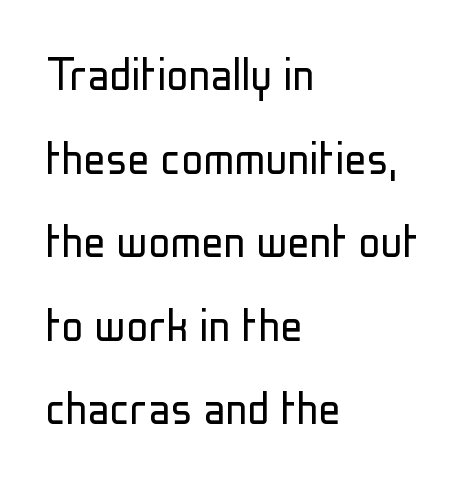
{"serif": "no", "italic": "no", "bold": "no", "weight": "light", "width": "condensed", "stroke_contrast": "low", "x_height": "medium", "monospaced": "no", "underline": "no", "align": "left", "line_spacing": "normal", "line_spacing_ratio": 1.52, "letter_spacing": "normal", "letter_spacing_em": 0.0, "glyph_px": 55}
